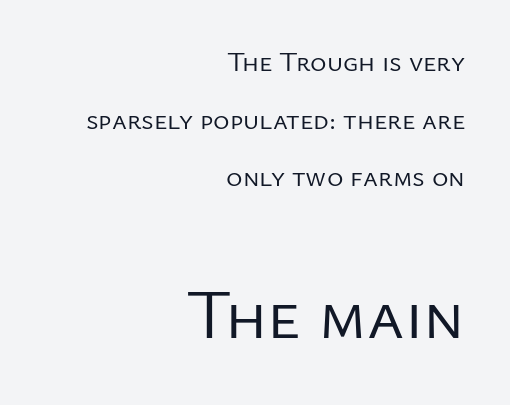
The image shows 70 px regular-weight sans-serif type, upright; set right-aligned, loose line spacing (2.06x), normal letter spacing, not underlined; the second (bottom) block is 2.5x larger; low stroke contrast and a medium x-height.
